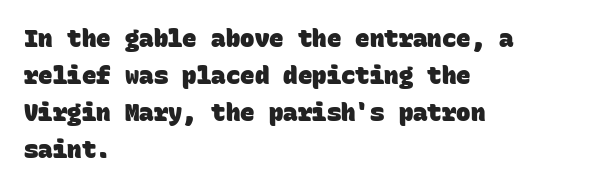
Caption: bold face, heavy strokes. The space between consecutive lines is moderate. A student would call this left alignment; a typographer would say flush left, rag right. Just letters on the line, the space beneath them empty.
